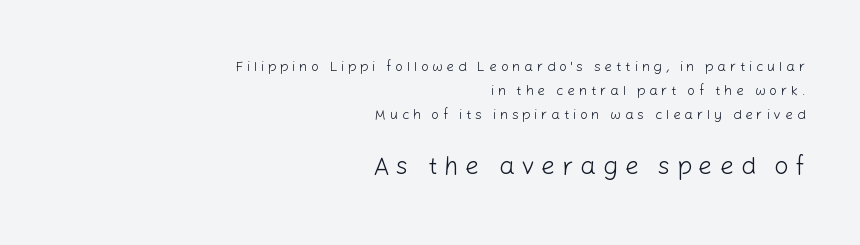
Q: Is the text bold? A: No.
Q: Is the text italic (slanted)? A: No, it is upright.
Q: Is the text underlined? A: No.
Q: How is the paragraph aligned? A: Right-aligned.
Q: Is the spacing between letters normal or unusually wide? A: Unusually wide.
Q: Which block of text is set in a larger size, the first (top) or the second (bottom)? A: The second (bottom) one.
